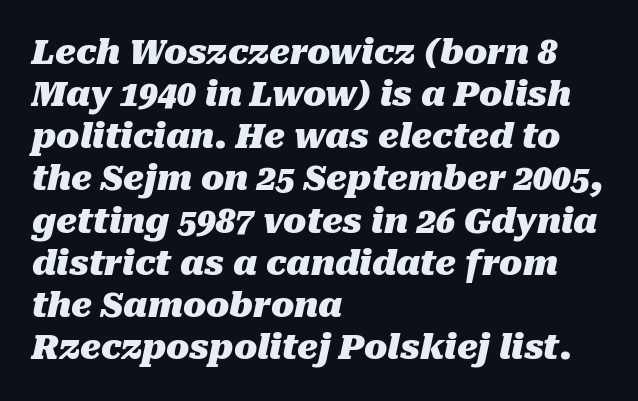
Q: Is the text bold? A: Yes.
Q: Is the text italic (slanted)? A: Yes, it leans right by about 10 degrees.
Q: Is the text underlined? A: No.
Q: How is the paragraph aligned? A: Left-aligned.
Q: Is the spacing between letters normal or unusually wide? A: Normal.
Q: Width (condensed, normal, or wide)? A: Normal.
Q: Stroke contrast? A: Medium.
Q: x-height? A: Medium.
Q: Monospaced? A: No.
